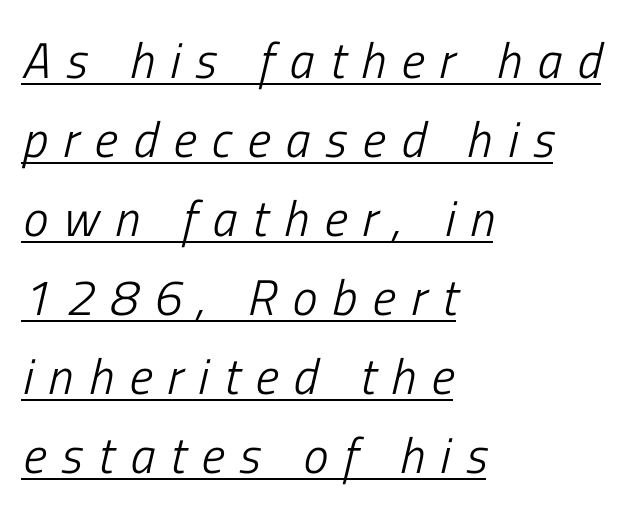
Q: Is the text bold? A: No.
Q: Is the text italic (slanted)? A: Yes, it leans right by about 13 degrees.
Q: Is the text underlined? A: Yes.
Q: How is the paragraph aligned? A: Left-aligned.
Q: Is the spacing between letters normal or unusually wide? A: Unusually wide.
Q: Is the spacing between lines tight, normal or loose? A: Normal.
Q: Width (condensed, normal, or wide)? A: Condensed.
Q: Stroke contrast? A: Low.
Q: x-height? A: Medium.
Q: Monospaced? A: No.
